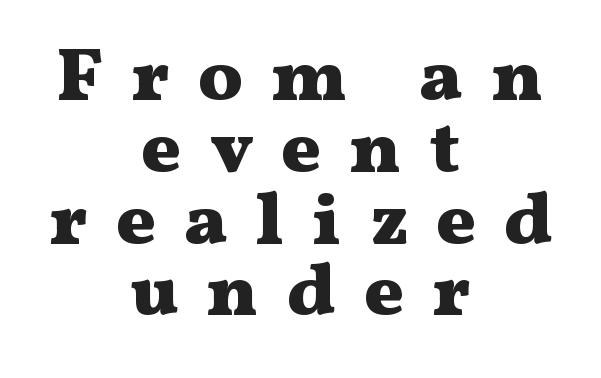
The image shows 74 px heavy, wide serif type, upright; set centered, tight line spacing (0.97x), unusually wide letter spacing (+0.38 em), not underlined; medium stroke contrast and a medium x-height.
